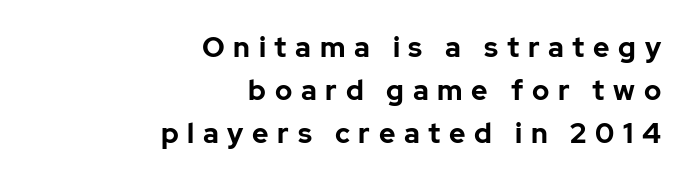
The image shows 28 px bold sans-serif type, upright; set right-aligned, normal line spacing (1.53x), unusually wide letter spacing (+0.31 em), not underlined; low stroke contrast and a medium x-height.
